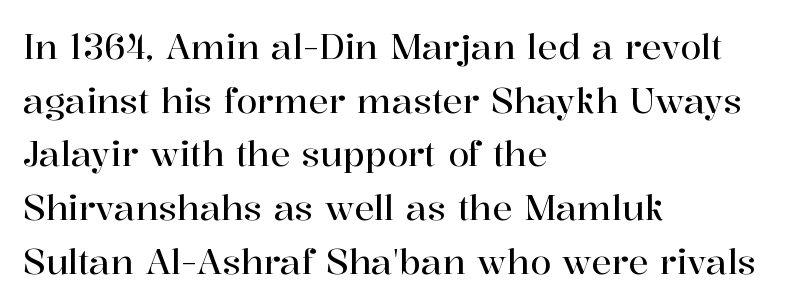
Q: Is the text italic (slanted)? A: No, it is upright.
Q: Is the typeface a serif or a sans-serif typeface? A: Serif.
Q: Is the text underlined? A: No.
Q: How is the paragraph aligned? A: Left-aligned.
Q: Is the spacing between letters normal or unusually wide? A: Normal.
Q: Is the spacing between lines tight, normal or loose? A: Normal.
Q: Width (condensed, normal, or wide)? A: Normal.
Q: Stroke contrast? A: High.
Q: x-height? A: Medium.
Q: Monospaced? A: No.
